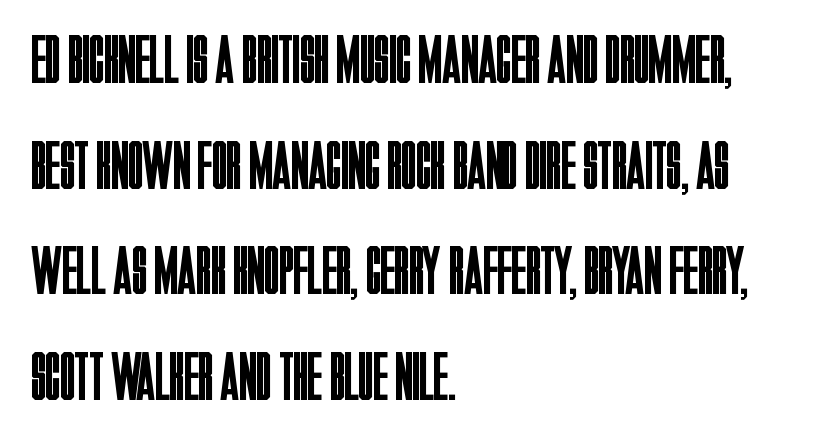
The image shows 69 px regular-weight, condensed sans-serif type, upright; set left-aligned, normal line spacing (1.53x), normal letter spacing, not underlined; low stroke contrast and a large x-height.
